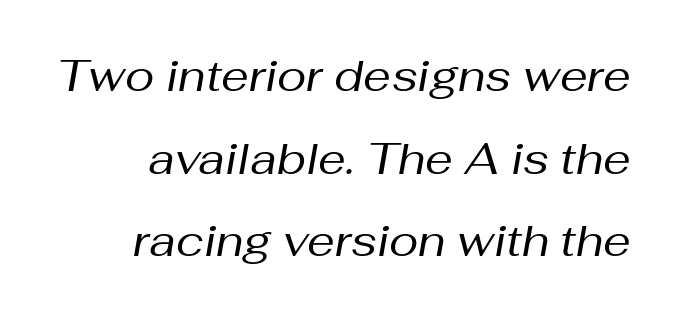
Q: Is the text bold? A: No.
Q: Is the text italic (slanted)? A: Yes, it leans right by about 10 degrees.
Q: Is the text underlined? A: No.
Q: Is the spacing between letters normal or unusually wide? A: Normal.
Q: Width (condensed, normal, or wide)? A: Normal.
Q: Stroke contrast? A: Medium.
Q: x-height? A: Medium.
Q: Monospaced? A: No.
